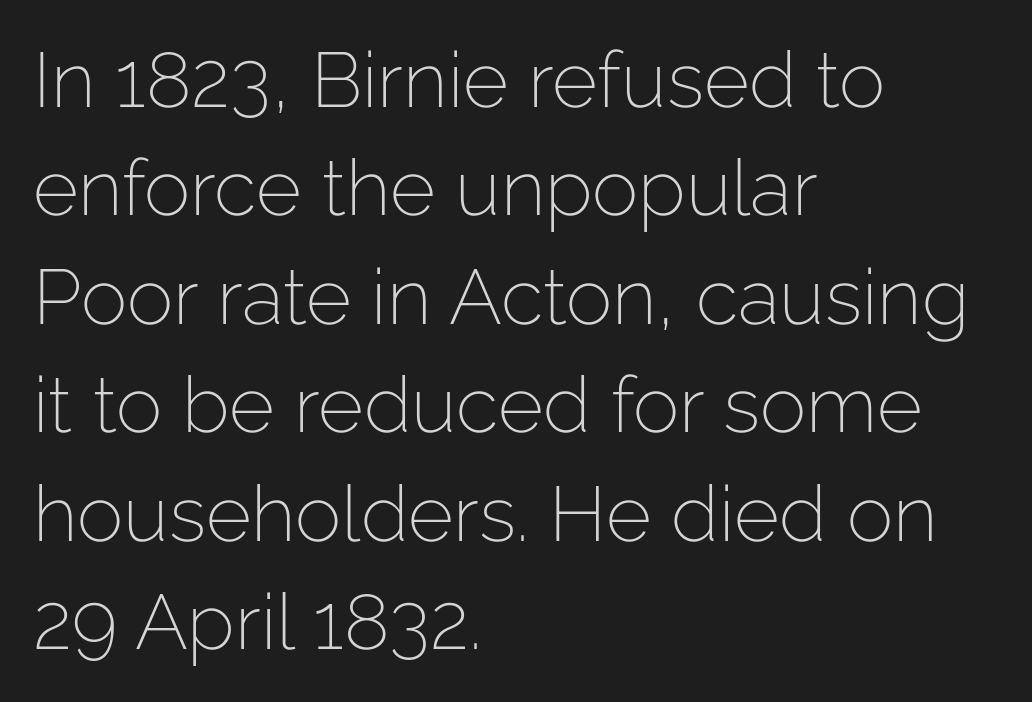
Q: Is the text bold? A: No.
Q: Is the text italic (slanted)? A: No, it is upright.
Q: Is the typeface a serif or a sans-serif typeface? A: Sans-serif.
Q: Is the text underlined? A: No.
Q: How is the paragraph aligned? A: Left-aligned.
Q: Is the spacing between letters normal or unusually wide? A: Normal.
Q: Is the spacing between lines tight, normal or loose? A: Normal.
Q: Width (condensed, normal, or wide)? A: Normal.
Q: Stroke contrast? A: Low.
Q: x-height? A: Medium.
Q: Monospaced? A: No.
